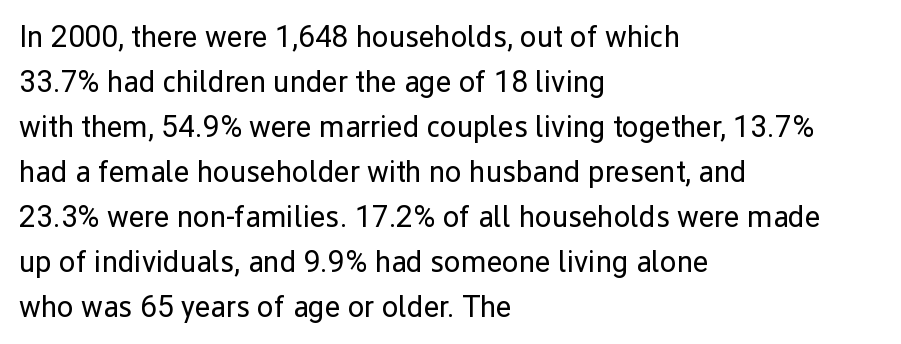
Is this a heavy cut? Hardly; it is regular or lighter. This is sans-serif lettering, the kind often seen on screens and signage. The rows are spaced the way most documents space them. Characters follow at the spacing the type designer built in.
